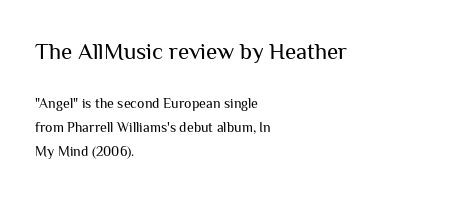
Has an underline been added? It has not. Line starts are locked; line ends wander. No chunkiness to these letters — they're not bold. The letterforms sit shoulder to shoulder at normal distance.
